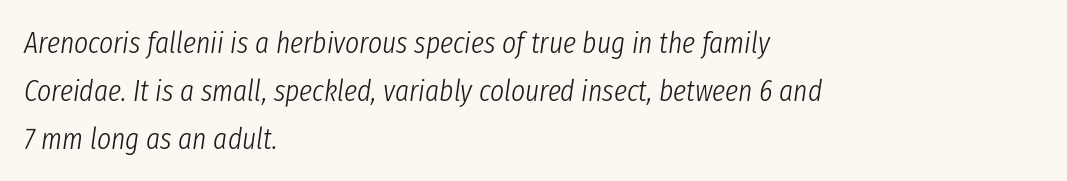
Q: Is the text bold? A: No.
Q: Is the text italic (slanted)? A: Yes, it leans right by about 8 degrees.
Q: Is the text underlined? A: No.
Q: How is the paragraph aligned? A: Left-aligned.
Q: Is the spacing between letters normal or unusually wide? A: Normal.
Q: Is the spacing between lines tight, normal or loose? A: Normal.
Q: Width (condensed, normal, or wide)? A: Condensed.
Q: Stroke contrast? A: Low.
Q: x-height? A: Medium.
Q: Monospaced? A: No.
